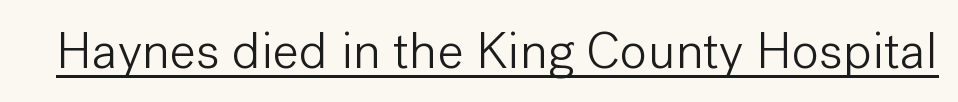
The image shows 52 px light sans-serif type, upright; set normal letter spacing, underlined; low stroke contrast and a medium x-height.
